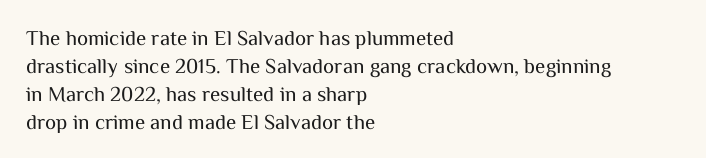
{"italic": "no", "bold": "no", "underline": "no", "align": "left", "line_spacing": "normal", "line_spacing_ratio": 1.33, "letter_spacing": "normal", "letter_spacing_em": 0.0, "glyph_px": 21}
